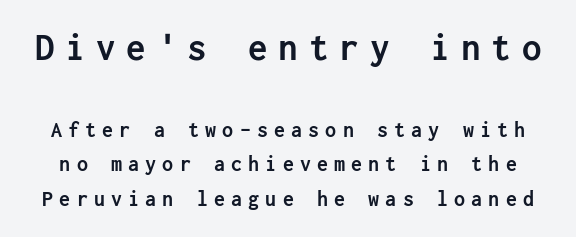
Q: Is the text bold? A: Yes.
Q: Is the text italic (slanted)? A: No, it is upright.
Q: Is the typeface a serif or a sans-serif typeface? A: Sans-serif.
Q: Is the text underlined? A: No.
Q: Is the spacing between letters normal or unusually wide? A: Unusually wide.
Q: Is the spacing between lines tight, normal or loose? A: Normal.
Q: Which block of text is set in a larger size, the first (top) or the second (bottom)? A: The first (top) one.
Q: Width (condensed, normal, or wide)? A: Normal.
Q: Stroke contrast? A: Low.
Q: x-height? A: Medium.
